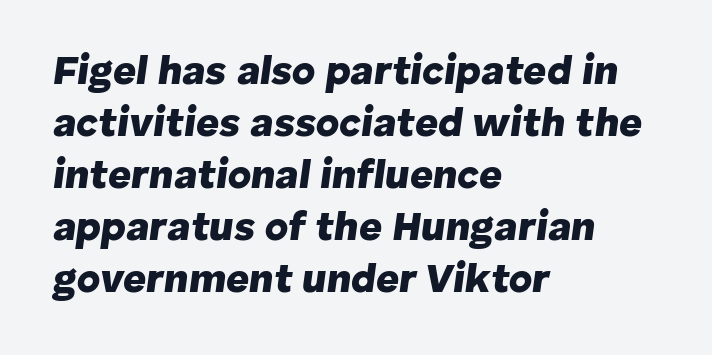
{"italic": "yes", "lean": "right", "slant_degrees": 8, "bold": "yes", "weight": "heavy", "width": "normal", "stroke_contrast": "low", "x_height": "medium", "monospaced": "no", "underline": "no", "align": "left", "line_spacing": "normal", "line_spacing_ratio": 1.3, "letter_spacing": "normal", "letter_spacing_em": 0.0, "glyph_px": 40}
